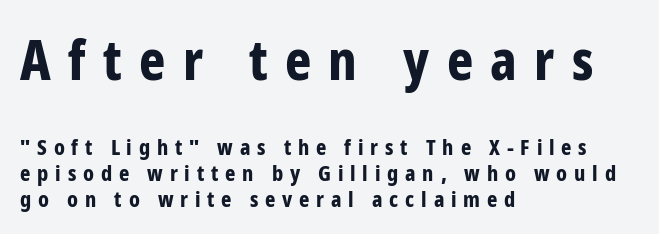
Q: Is the text bold? A: Yes.
Q: Is the text italic (slanted)? A: No, it is upright.
Q: Is the typeface a serif or a sans-serif typeface? A: Sans-serif.
Q: Is the text underlined? A: No.
Q: How is the paragraph aligned? A: Left-aligned.
Q: Is the spacing between letters normal or unusually wide? A: Unusually wide.
Q: Which block of text is set in a larger size, the first (top) or the second (bottom)? A: The first (top) one.
Q: Width (condensed, normal, or wide)? A: Condensed.
Q: Stroke contrast? A: Low.
Q: x-height? A: Medium.
Q: Monospaced? A: No.
